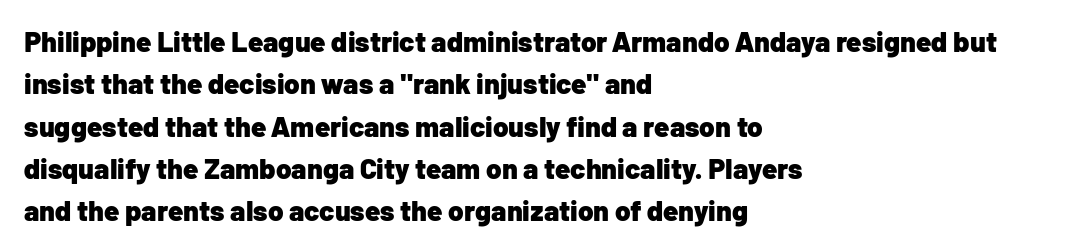
The letterforms sit shoulder to shoulder at normal distance. You can tell it's not italic because the verticals are truly vertical. Underlining? Definitely not there. Notice how descenders clear the ascenders below comfortably — that's standard leading. The face used here is proportionally spaced, like ordinary book or web type.
